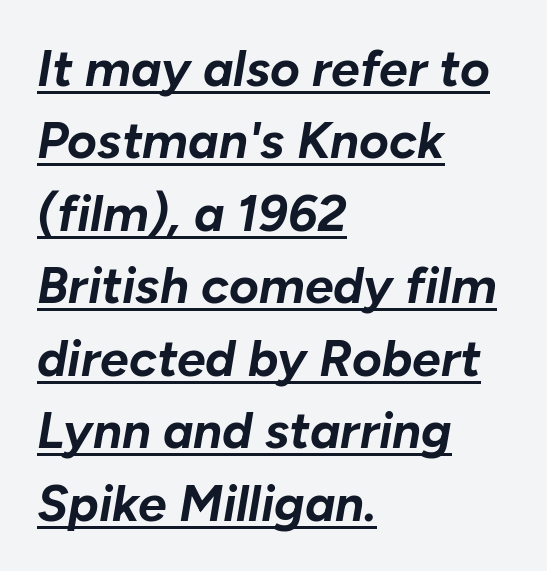
{"italic": "yes", "lean": "right", "slant_degrees": 10, "bold": "yes", "weight": "bold", "width": "normal", "stroke_contrast": "low", "x_height": "medium", "monospaced": "no", "underline": "yes", "align": "left", "line_spacing": "normal", "line_spacing_ratio": 1.42, "letter_spacing": "normal", "letter_spacing_em": 0.0, "glyph_px": 51}
